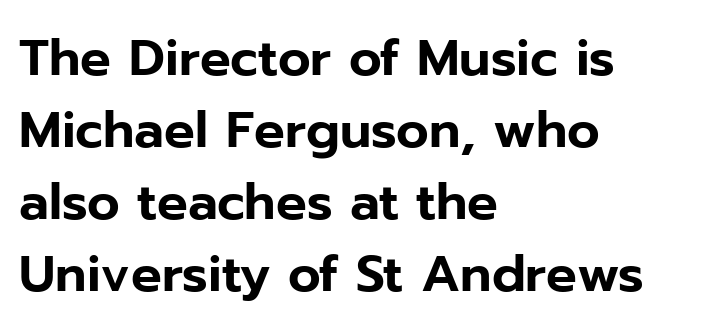
{"serif": "no", "italic": "no", "width": "normal", "stroke_contrast": "low", "x_height": "medium", "monospaced": "no", "underline": "no", "align": "left", "line_spacing": "normal", "line_spacing_ratio": 1.41, "letter_spacing": "normal", "letter_spacing_em": 0.0, "glyph_px": 51}
